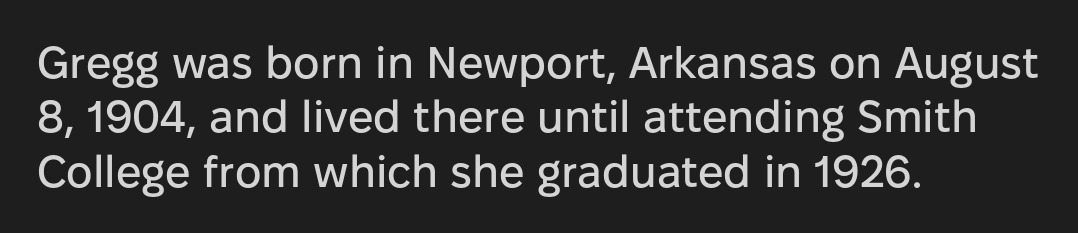
The face used here is proportionally spaced, like ordinary book or web type. Classification — sans serif. Posture: straight, roman, zero tilt. Compared with typical body copy, the letter spacing here is the same. Anything drawn beneath the words? Only blank space. Reading down the block, your eye returns to a fixed left position each line.
